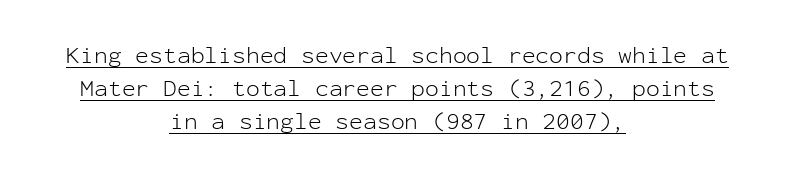
The weight tops out at a normal text grade. Here the glyphs are tracked normally, forming tight word shapes. Vertical spacing — default. Decoration check: the copy is underlined. The typesetter chose a symmetrical, centered arrangement here.
